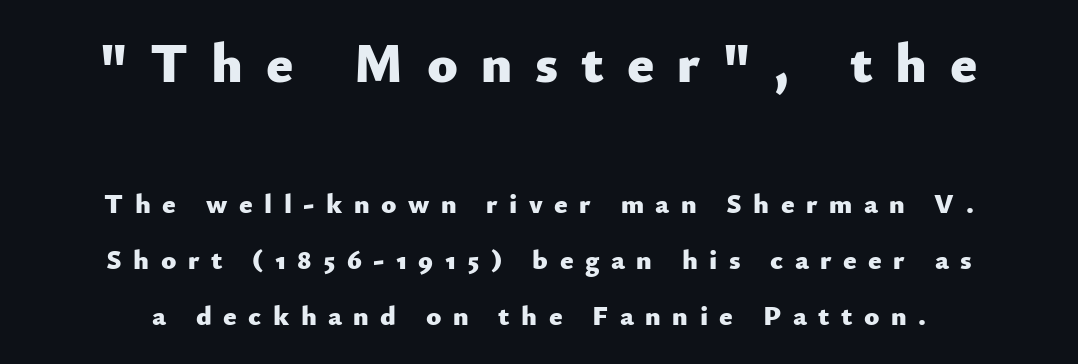
The image shows 56 px heavy sans-serif type, upright; set loose line spacing (2.0x), unusually wide letter spacing (+0.41 em), not underlined; the first (top) block is 2.0x larger; low stroke contrast and a small x-height.
